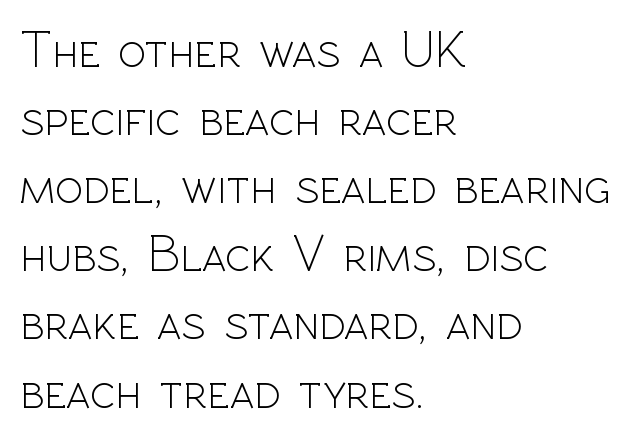
Q: Is the text bold? A: No.
Q: Is the text italic (slanted)? A: No, it is upright.
Q: Is the typeface a serif or a sans-serif typeface? A: Sans-serif.
Q: Is the text underlined? A: No.
Q: How is the paragraph aligned? A: Left-aligned.
Q: Is the spacing between letters normal or unusually wide? A: Normal.
Q: Is the spacing between lines tight, normal or loose? A: Normal.
Q: Width (condensed, normal, or wide)? A: Normal.
Q: x-height? A: Medium.
Q: Monospaced? A: No.
